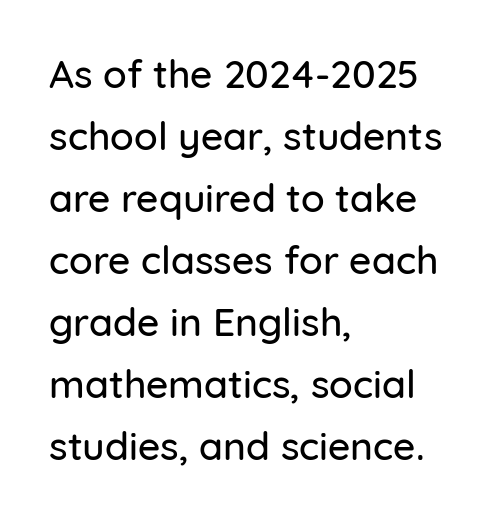
The gaps between neighbouring characters are ordinary and unremarkable. The lines in this sample share a left origin and differ only in where they stop. You could not count columns in this text — the font is proportionally spaced. The space between consecutive lines is moderate. Descenders are the only things crossing below the line. The lettering holds an erect, upright posture throughout.
